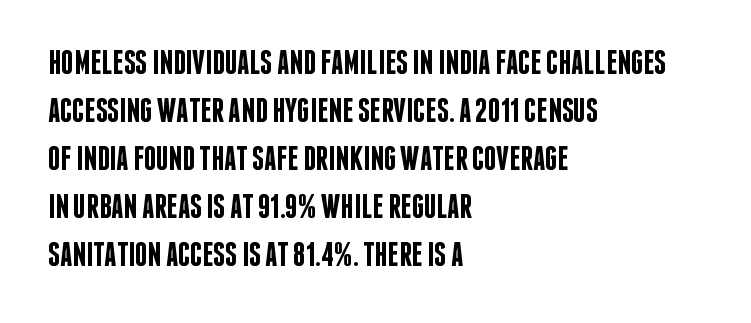
{"serif": "no", "italic": "no", "bold": "semi", "weight": "semibold", "width": "condensed", "stroke_contrast": "low", "x_height": "large", "monospaced": "no", "underline": "no", "align": "left", "line_spacing": "normal", "line_spacing_ratio": 1.41, "letter_spacing": "normal", "letter_spacing_em": 0.0, "glyph_px": 34}
